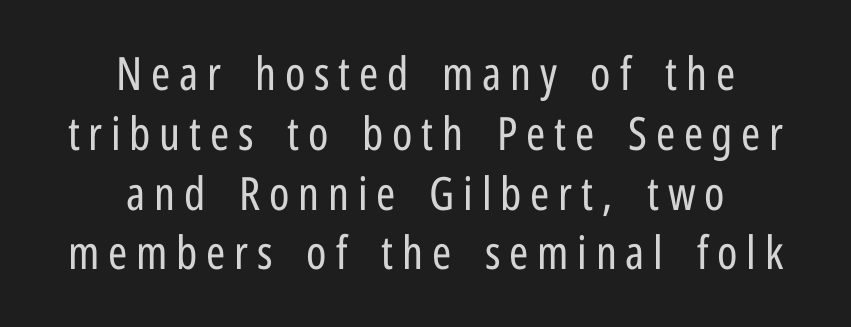
The image shows 46 px regular-weight, condensed sans-serif type, upright; set centered, normal line spacing (1.3x), not underlined; low stroke contrast and a medium x-height.
